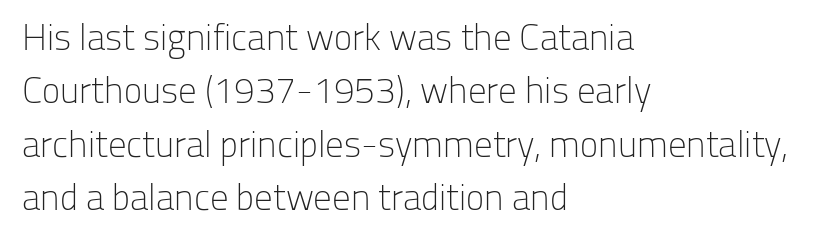
{"serif": "no", "italic": "no", "bold": "no", "weight": "light", "width": "normal", "stroke_contrast": "low", "x_height": "medium", "monospaced": "no", "underline": "no", "align": "left", "line_spacing": "normal", "line_spacing_ratio": 1.44, "letter_spacing": "normal", "letter_spacing_em": 0.0, "glyph_px": 37}
